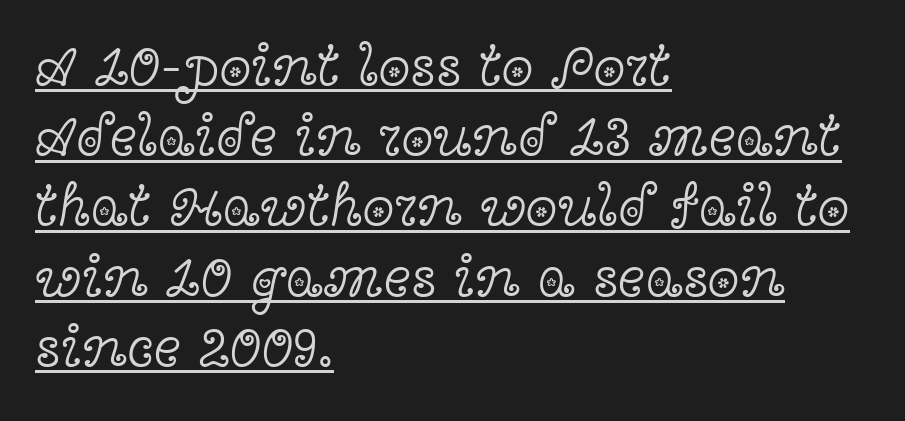
Stroke terminals: seriffed. This sample has the flowing, uneven cadence of proportional lettering. Style check: upright. Horizontally, the lines are justified to the leading edge only.
